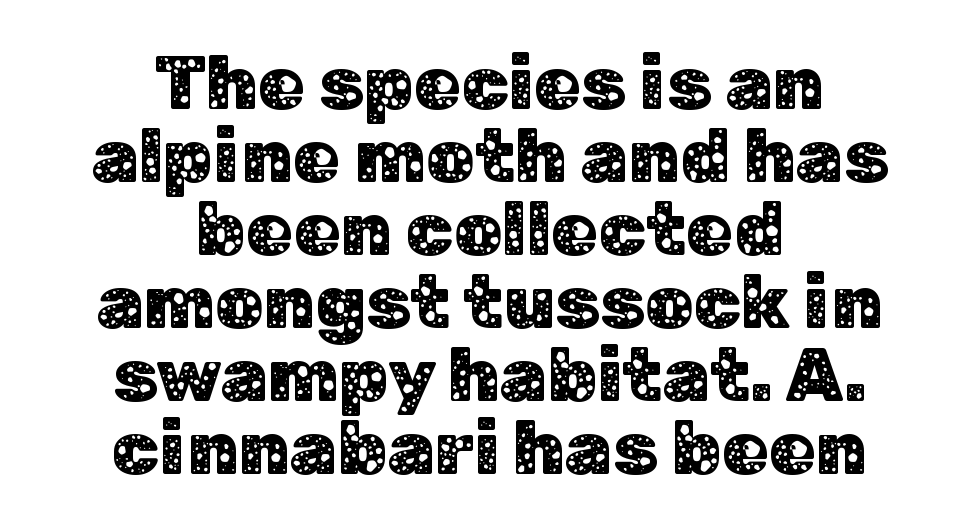
The image shows 76 px sans-serif type, upright; set centered, tight line spacing (0.96x), normal letter spacing, not underlined; low stroke contrast and a medium x-height.
